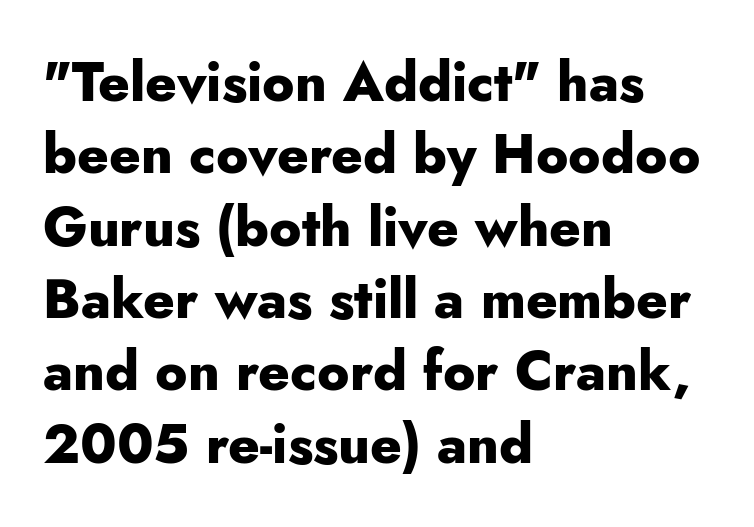
{"serif": "no", "italic": "no", "bold": "yes", "weight": "heavy", "width": "normal", "stroke_contrast": "low", "x_height": "small", "monospaced": "no", "underline": "no", "align": "left", "line_spacing": "normal", "line_spacing_ratio": 1.34, "letter_spacing": "normal", "letter_spacing_em": 0.0, "glyph_px": 54}
